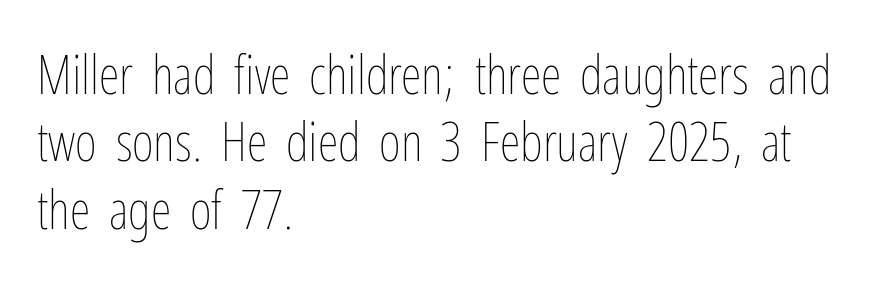
Q: Is the text bold? A: No.
Q: Is the text italic (slanted)? A: No, it is upright.
Q: Is the text underlined? A: No.
Q: How is the paragraph aligned? A: Left-aligned.
Q: Is the spacing between letters normal or unusually wide? A: Normal.
Q: Is the spacing between lines tight, normal or loose? A: Normal.
Q: Width (condensed, normal, or wide)? A: Condensed.
Q: Stroke contrast? A: Low.
Q: x-height? A: Medium.
Q: Monospaced? A: No.
